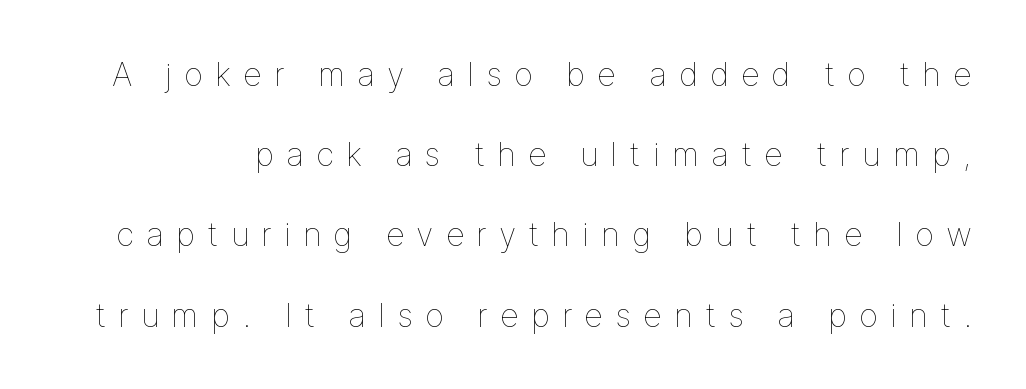
Q: Is the text bold? A: No.
Q: Is the text italic (slanted)? A: No, it is upright.
Q: Is the text underlined? A: No.
Q: Is the spacing between letters normal or unusually wide? A: Unusually wide.
Q: Is the spacing between lines tight, normal or loose? A: Loose.
Q: Width (condensed, normal, or wide)? A: Normal.
Q: Stroke contrast? A: Low.
Q: x-height? A: Medium.
Q: Monospaced? A: No.
